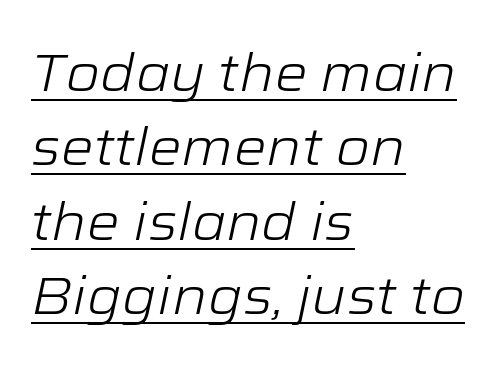
The image shows 52 px light, wide type, italic (leaning right); set left-aligned, normal line spacing (1.43x), normal letter spacing, underlined; low stroke contrast and a medium x-height.
